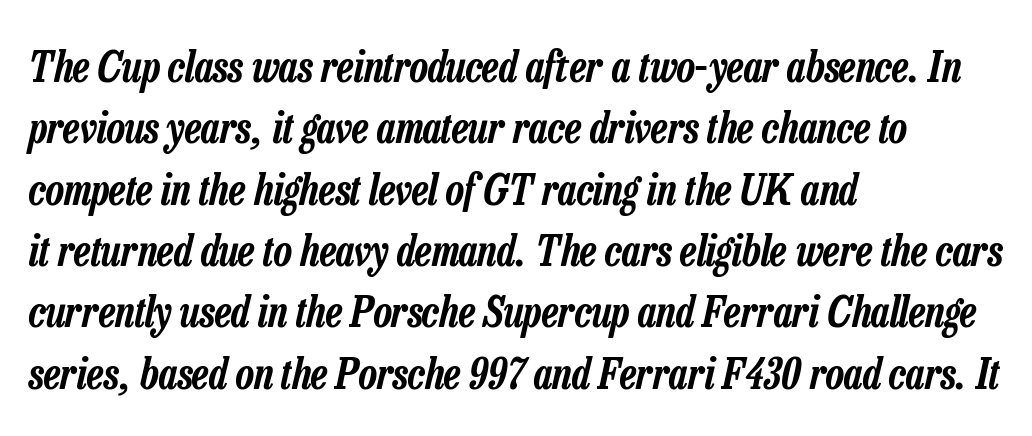
Q: Is the text italic (slanted)? A: Yes, it leans right by about 13 degrees.
Q: Is the text underlined? A: No.
Q: How is the paragraph aligned? A: Left-aligned.
Q: Is the spacing between letters normal or unusually wide? A: Normal.
Q: Is the spacing between lines tight, normal or loose? A: Normal.
Q: Width (condensed, normal, or wide)? A: Condensed.
Q: Stroke contrast? A: Low.
Q: x-height? A: Medium.
Q: Monospaced? A: No.
